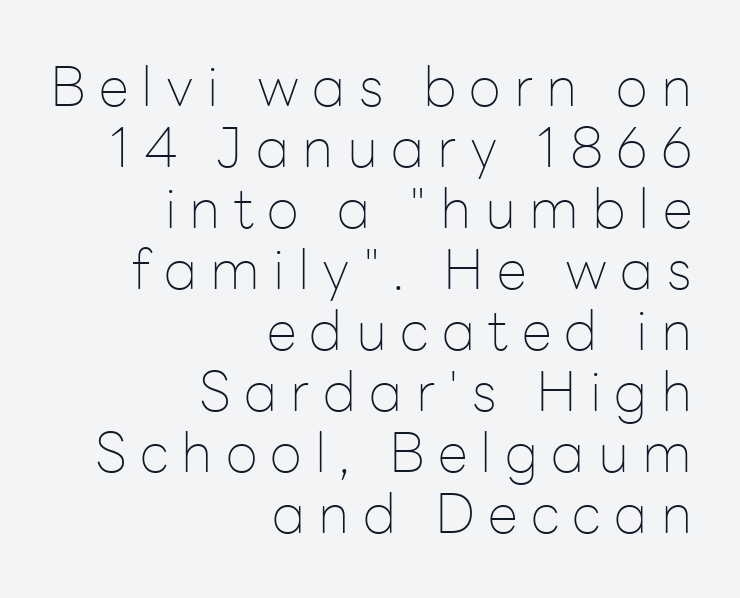
{"serif": "no", "italic": "no", "bold": "no", "weight": "thin", "width": "normal", "stroke_contrast": "low", "x_height": "medium", "monospaced": "no", "underline": "no", "align": "right", "line_spacing": "tight", "line_spacing_ratio": 1.11, "letter_spacing": "wide", "letter_spacing_em": 0.24, "glyph_px": 55}
